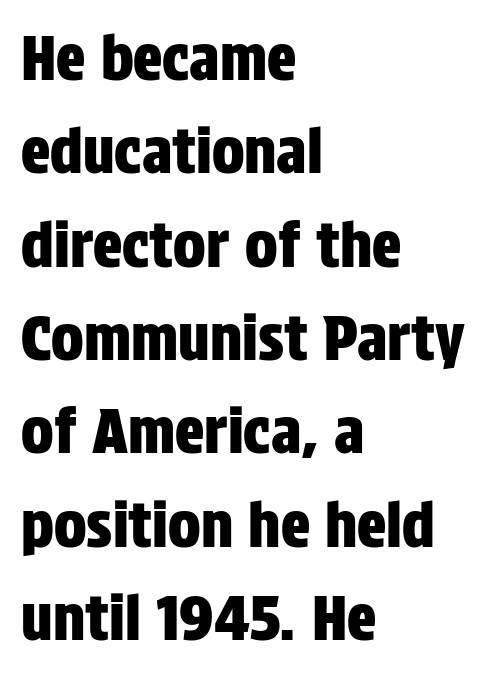
Q: Is the text italic (slanted)? A: No, it is upright.
Q: Is the typeface a serif or a sans-serif typeface? A: Sans-serif.
Q: Is the text underlined? A: No.
Q: How is the paragraph aligned? A: Left-aligned.
Q: Is the spacing between letters normal or unusually wide? A: Normal.
Q: Is the spacing between lines tight, normal or loose? A: Normal.
Q: Width (condensed, normal, or wide)? A: Condensed.
Q: Stroke contrast? A: Low.
Q: x-height? A: Large.
Q: Monospaced? A: No.
